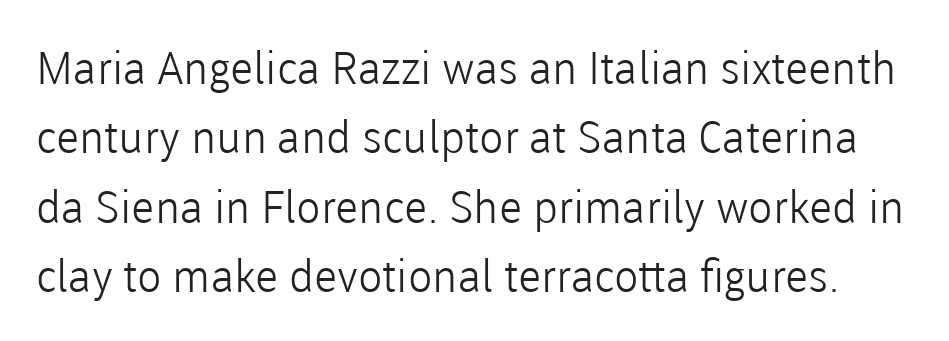
{"serif": "no", "italic": "no", "bold": "no", "weight": "light", "width": "normal", "stroke_contrast": "low", "x_height": "medium", "monospaced": "no", "underline": "no", "line_spacing": "normal", "line_spacing_ratio": 1.54, "letter_spacing": "normal", "letter_spacing_em": 0.0, "glyph_px": 45}
